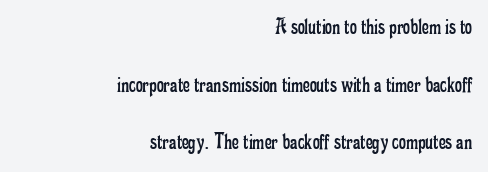
{"italic": "no", "bold": "no", "underline": "no", "align": "right", "line_spacing": "loose", "line_spacing_ratio": 2.4, "letter_spacing": "normal", "letter_spacing_em": 0.0, "glyph_px": 24}
